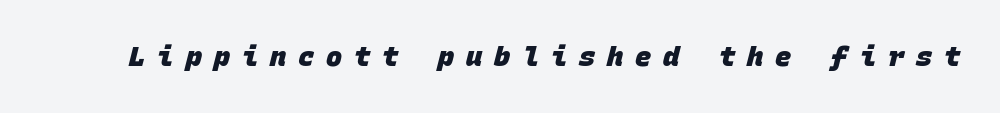
Q: Is the text bold? A: Yes.
Q: Is the text underlined? A: No.
Q: Is the spacing between letters normal or unusually wide? A: Unusually wide.
